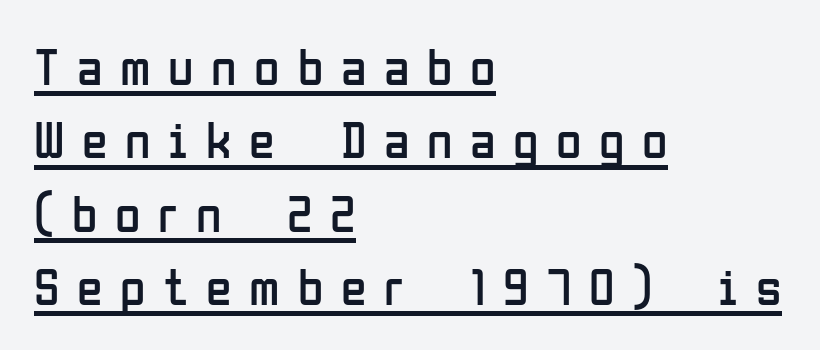
Q: Is the text bold? A: No.
Q: Is the text italic (slanted)? A: No, it is upright.
Q: Is the typeface a serif or a sans-serif typeface? A: Sans-serif.
Q: Is the text underlined? A: Yes.
Q: How is the paragraph aligned? A: Left-aligned.
Q: Is the spacing between letters normal or unusually wide? A: Unusually wide.
Q: Is the spacing between lines tight, normal or loose? A: Normal.
Q: Width (condensed, normal, or wide)? A: Condensed.
Q: Stroke contrast? A: Low.
Q: x-height? A: Medium.
Q: Monospaced? A: No.
